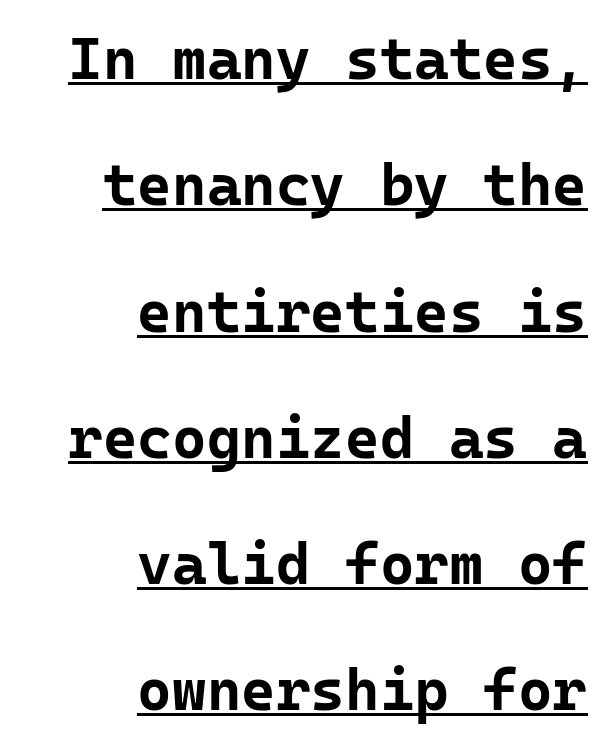
The image shows 59 px bold sans-serif type, upright, monospaced; set right-aligned, loose line spacing (2.14x), normal letter spacing, underlined; low stroke contrast and a medium x-height.
